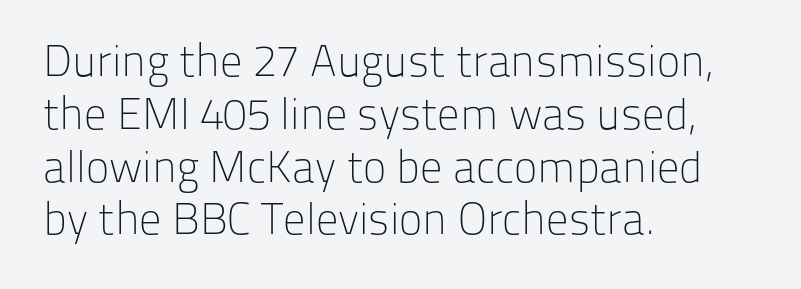
The area under the type is left untouched. The specimen reads as upright at a glance. The paragraph shown leans on its left margin. Compared with a typical body face, this is equally light or lighter still. Tracking value appears to be zero — textbook default spacing. The face used here is proportionally spaced, like ordinary book or web type.
